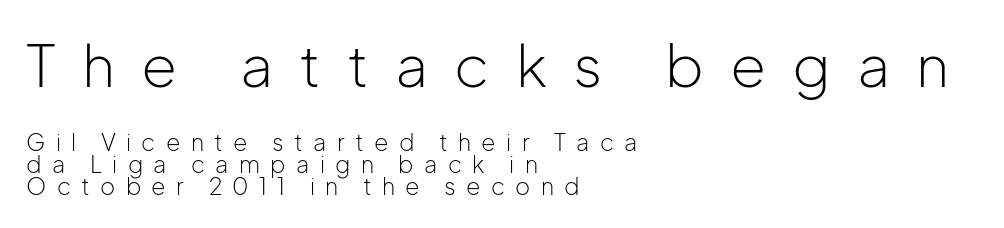
Q: Is the text bold? A: No.
Q: Is the text italic (slanted)? A: No, it is upright.
Q: Is the typeface a serif or a sans-serif typeface? A: Sans-serif.
Q: Is the text underlined? A: No.
Q: How is the paragraph aligned? A: Left-aligned.
Q: Is the spacing between letters normal or unusually wide? A: Unusually wide.
Q: Is the spacing between lines tight, normal or loose? A: Tight.
Q: Which block of text is set in a larger size, the first (top) or the second (bottom)? A: The first (top) one.
Q: Width (condensed, normal, or wide)? A: Normal.
Q: Stroke contrast? A: Low.
Q: x-height? A: Medium.
Q: Monospaced? A: No.
